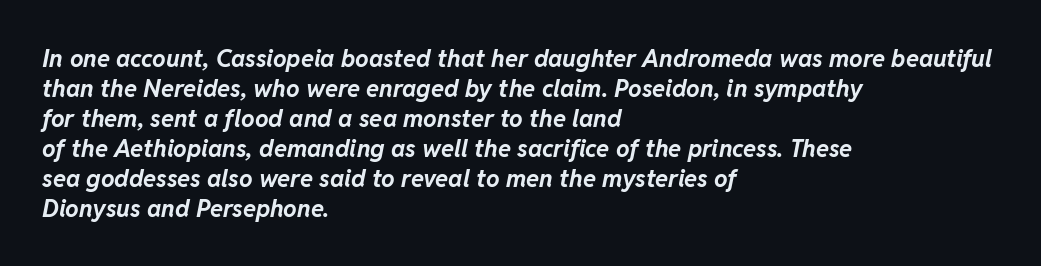
{"italic": "yes", "lean": "right", "slant_degrees": 11, "bold": "yes", "underline": "no", "align": "left", "line_spacing": "normal", "line_spacing_ratio": 1.25, "letter_spacing": "normal", "letter_spacing_em": 0.0, "glyph_px": 24}
